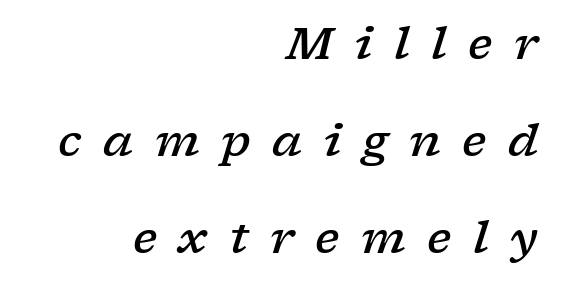
Q: Is the text bold? A: Semi-bold.
Q: Is the text italic (slanted)? A: Yes, it leans right by about 17 degrees.
Q: Is the typeface a serif or a sans-serif typeface? A: Serif.
Q: Is the text underlined? A: No.
Q: How is the paragraph aligned? A: Right-aligned.
Q: Is the spacing between letters normal or unusually wide? A: Unusually wide.
Q: Is the spacing between lines tight, normal or loose? A: Loose.
Q: Width (condensed, normal, or wide)? A: Wide.
Q: Stroke contrast? A: Low.
Q: x-height? A: Medium.
Q: Monospaced? A: No.
